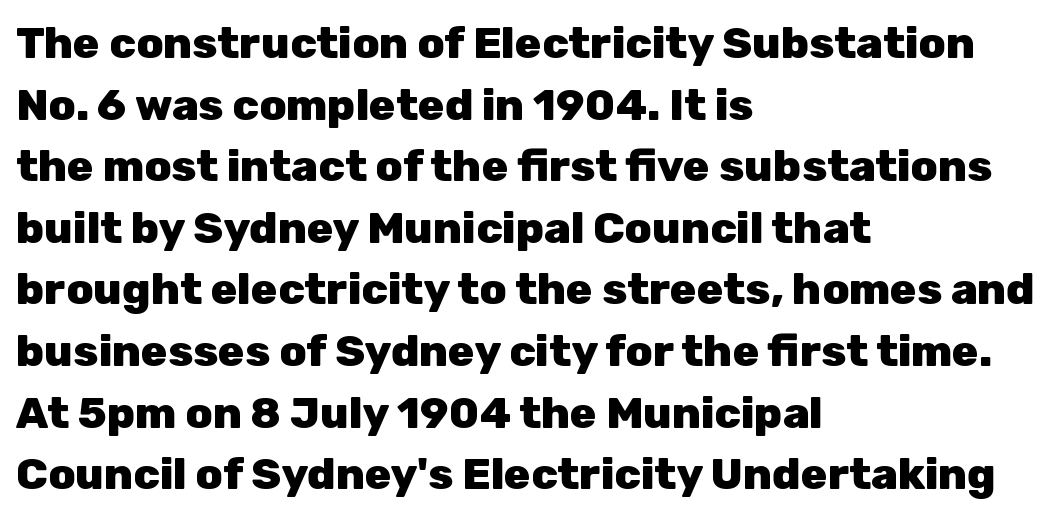
{"serif": "no", "italic": "no", "bold": "yes", "weight": "heavy", "width": "normal", "stroke_contrast": "low", "x_height": "medium", "monospaced": "no", "underline": "no", "align": "left", "line_spacing": "normal", "line_spacing_ratio": 1.4, "letter_spacing": "normal", "letter_spacing_em": 0.0, "glyph_px": 44}
